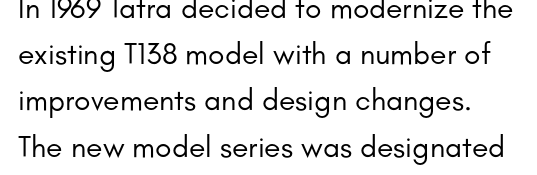
Q: Is the text bold? A: No.
Q: Is the text italic (slanted)? A: No, it is upright.
Q: Is the typeface a serif or a sans-serif typeface? A: Sans-serif.
Q: Is the text underlined? A: No.
Q: Is the spacing between letters normal or unusually wide? A: Normal.
Q: Is the spacing between lines tight, normal or loose? A: Normal.
Q: Width (condensed, normal, or wide)? A: Normal.
Q: Stroke contrast? A: Low.
Q: x-height? A: Small.
Q: Monospaced? A: No.
